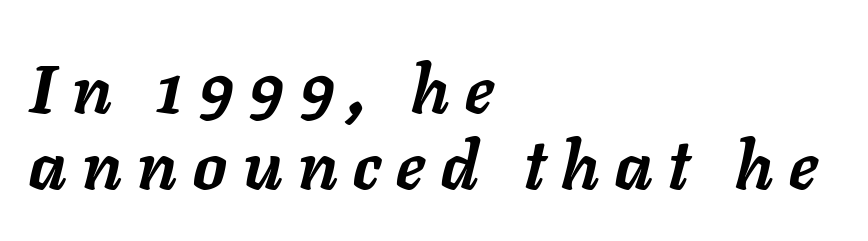
The image shows 67 px semibold type, italic (leaning right); set left-aligned, tight line spacing (1.14x), unusually wide letter spacing (+0.24 em), not underlined; low stroke contrast and a medium x-height.
